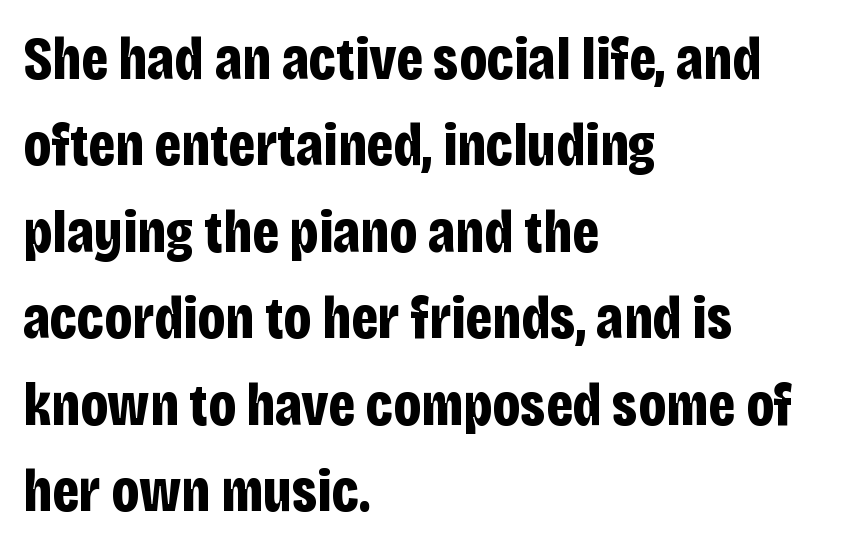
The image shows 60 px bold, condensed sans-serif type, upright; set left-aligned, normal line spacing (1.44x), normal letter spacing, not underlined; low stroke contrast and a large x-height.
